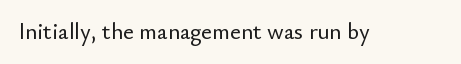
{"italic": "no", "underline": "no", "letter_spacing": "normal", "letter_spacing_em": 0.0, "glyph_px": 23}
